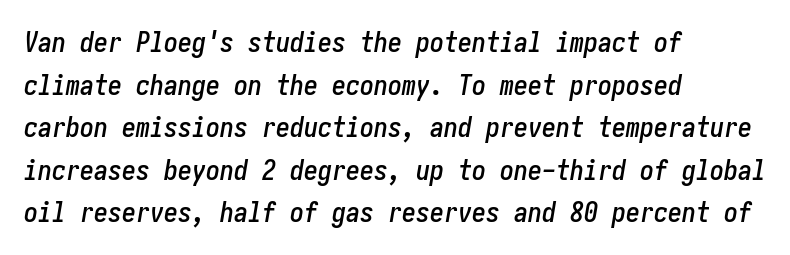
Short and long lines alike share a common starting point at left. Is there much room between lines? A standard amount, neither cramped nor airy. Clear beneath every line of the passage. Honestly, the letter spacing is just normal — you wouldn't notice it. The rendering applies a slant to the glyphs.
